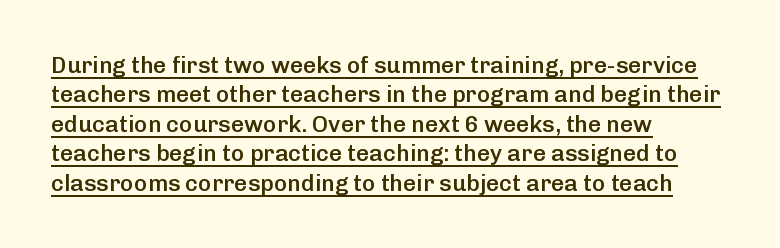
The ragged edge is on the right, which tells us the setting is flush left. The sample's only ornament is a line tracing under the words. Stems and bowls a touch heavier than normal — semibold. Look at the tracking — it's just the regular setting, nothing added. If you drew a line through each stem, it would be perfectly vertical.
